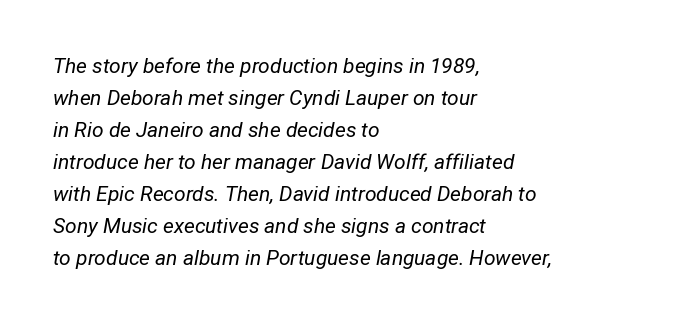
Q: Is the text bold? A: No.
Q: Is the text italic (slanted)? A: Yes, it leans right by about 12 degrees.
Q: Is the text underlined? A: No.
Q: How is the paragraph aligned? A: Left-aligned.
Q: Is the spacing between letters normal or unusually wide? A: Normal.
Q: Is the spacing between lines tight, normal or loose? A: Normal.
